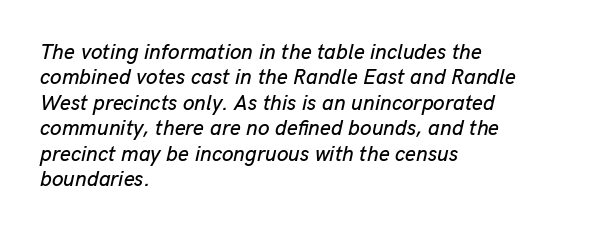
Tracking value appears to be zero — textbook default spacing. The passage shown is not underscored anywhere. Teacher's note: observe the even left margin — that is flush-left alignment. Italic? Definitely — the glyphs are oblique.
